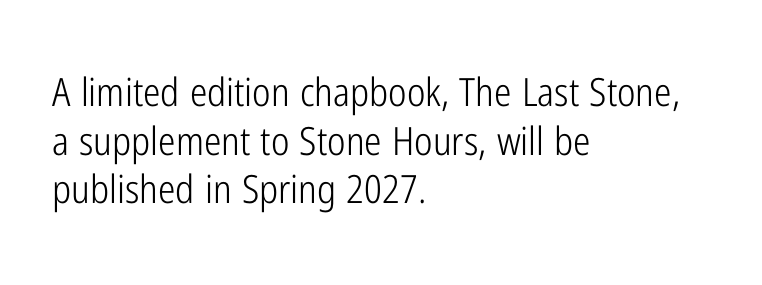
{"serif": "no", "italic": "no", "bold": "no", "weight": "light", "width": "condensed", "stroke_contrast": "low", "x_height": "medium", "monospaced": "no", "underline": "no", "align": "left", "line_spacing": "normal", "line_spacing_ratio": 1.25, "letter_spacing": "normal", "letter_spacing_em": 0.0, "glyph_px": 39}
